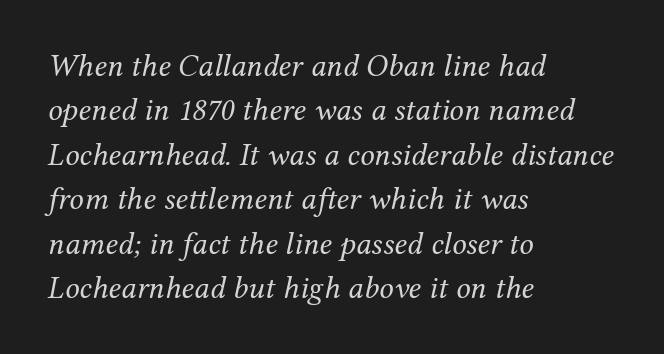
The image shows 32 px regular-weight serif type, italic (leaning right); set left-aligned, normal line spacing (1.39x), normal letter spacing, not underlined; medium stroke contrast and a medium x-height.
